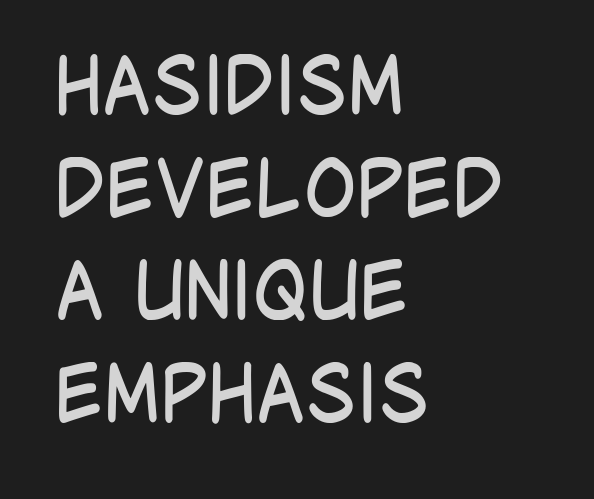
The image shows 79 px regular-weight, condensed sans-serif type, upright; set left-aligned, normal line spacing (1.3x), normal letter spacing, not underlined; low stroke contrast and a large x-height.
